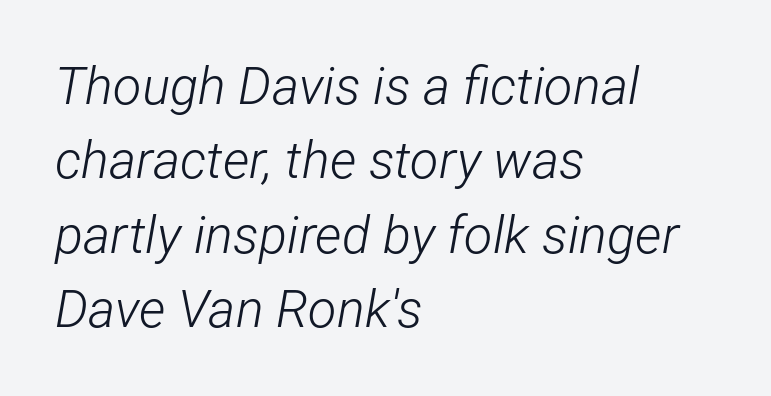
Q: Is the text bold? A: No.
Q: Is the text italic (slanted)? A: Yes, it leans right by about 12 degrees.
Q: Is the text underlined? A: No.
Q: How is the paragraph aligned? A: Left-aligned.
Q: Is the spacing between letters normal or unusually wide? A: Normal.
Q: Is the spacing between lines tight, normal or loose? A: Normal.
Q: Width (condensed, normal, or wide)? A: Condensed.
Q: Stroke contrast? A: Low.
Q: x-height? A: Medium.
Q: Monospaced? A: No.
